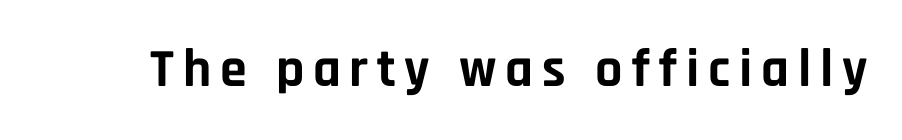
{"serif": "no", "italic": "no", "bold": "yes", "weight": "bold", "width": "normal", "stroke_contrast": "low", "x_height": "large", "monospaced": "no", "underline": "no", "glyph_px": 54}
